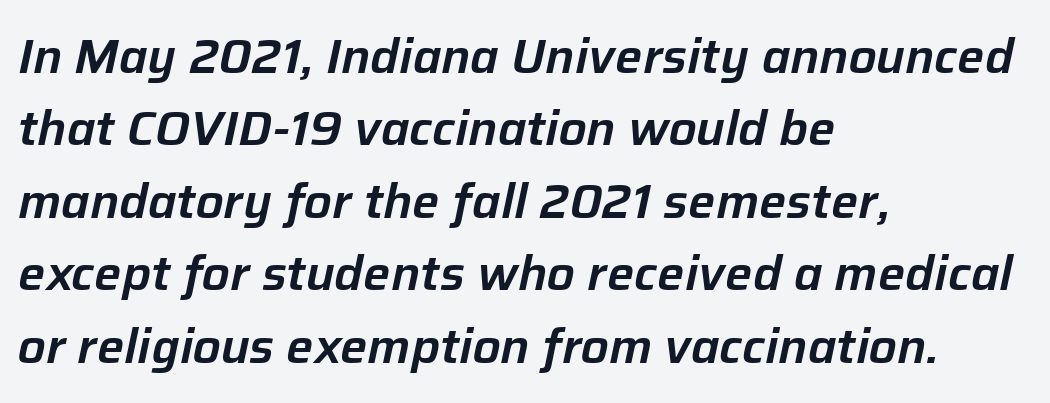
The image shows 48 px text type, italic (leaning right); set left-aligned, normal line spacing (1.51x), normal letter spacing, not underlined; low stroke contrast and a medium x-height.
